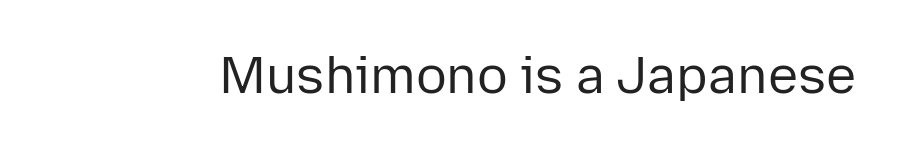
{"serif": "no", "italic": "no", "bold": "no", "weight": "regular", "width": "normal", "stroke_contrast": "low", "x_height": "medium", "monospaced": "no", "underline": "no", "letter_spacing": "normal", "letter_spacing_em": 0.0, "glyph_px": 51}
